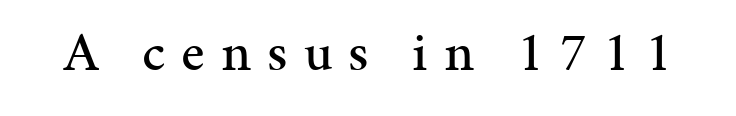
Just letters on the line, the space beneath them empty. If you drew a line through each stem, it would be perfectly vertical. The horizontal fit of the characters is loose and conspicuously gappy. A typesetter would call this proportional, since set widths differ per character.
